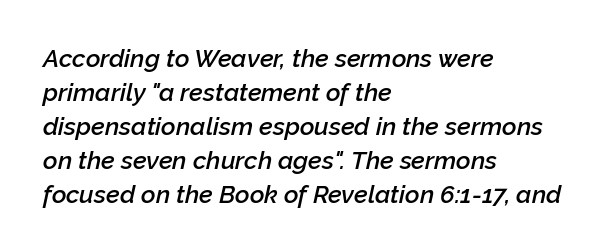
{"italic": "yes", "lean": "right", "slant_degrees": 12, "bold": "semi", "underline": "no", "align": "left", "line_spacing": "normal", "line_spacing_ratio": 1.36, "letter_spacing": "normal", "letter_spacing_em": 0.0, "glyph_px": 25}
